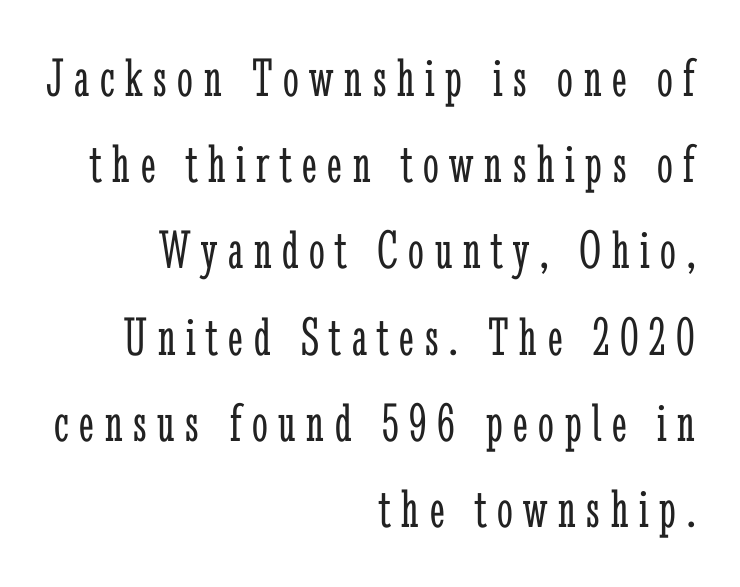
Note the varied advance widths — an 'i' is clearly narrower than an 'm'. Only glyphs here, with clear space below each row. The typeface has the unassuming heft of standard copy or less. Regarding serifs, this sample has them.
